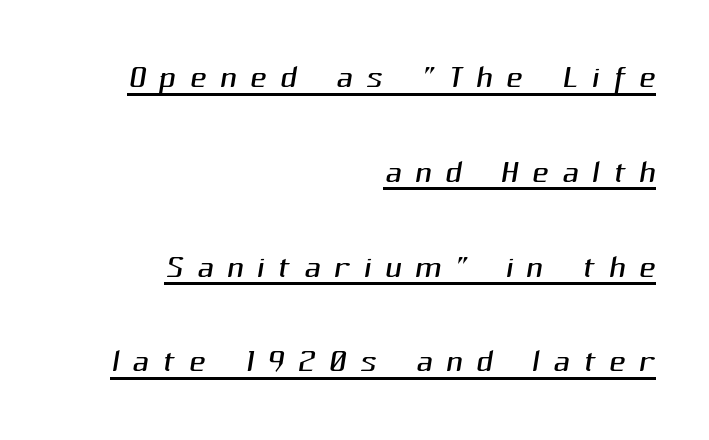
The image shows 46 px light sans-serif type; set right-aligned, loose line spacing (2.06x), unusually wide letter spacing (+0.29 em), underlined; medium stroke contrast and a medium x-height.
